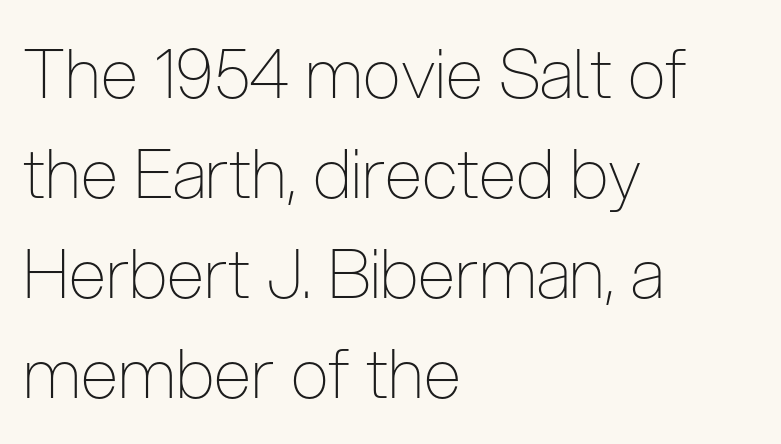
Summary of vertical rhythm: regular, with standard interline spacing. This rendering uses left alignment, leaving the right contour irregular. Note the varied advance widths — an 'i' is clearly narrower than an 'm'. Stroke mass is kept to a normal reading level or below. Caption: standard tracking, unaltered. The type sits square on the baseline with zero lean.
